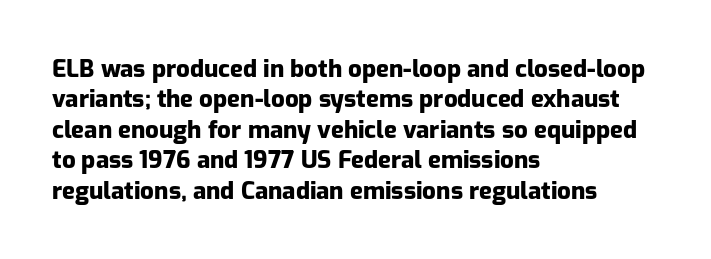
The image shows 24 px bold type, upright; set left-aligned, normal line spacing (1.27x), normal letter spacing, not underlined.
